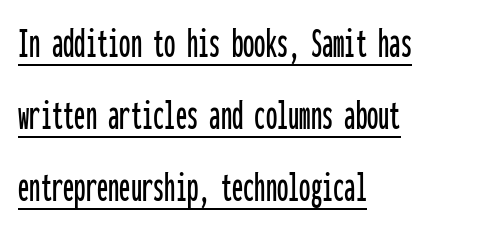
Reading down the column, the eye jumps a familiar distance to each next line. Where is the straight margin? On the left. Italic? Not at all — the glyphs are vertical. Underlined type. How are the letters spaced? Ordinarily, with no added tracking. This sample uses a sans-serif face.
